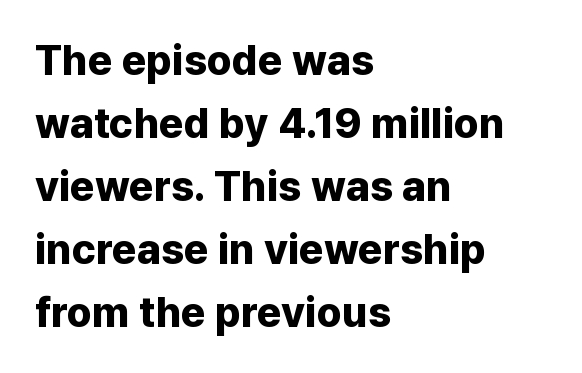
The image shows 42 px bold sans-serif type, upright; set left-aligned, normal line spacing (1.5x), normal letter spacing, not underlined; low stroke contrast and a medium x-height.
